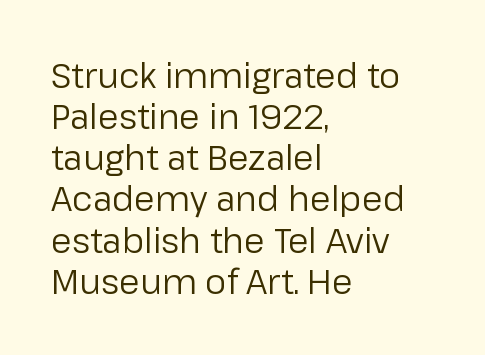
The image shows 34 px regular-weight sans-serif type, upright; set left-aligned, line spacing 1.21x, normal letter spacing, not underlined; low stroke contrast and a medium x-height.
